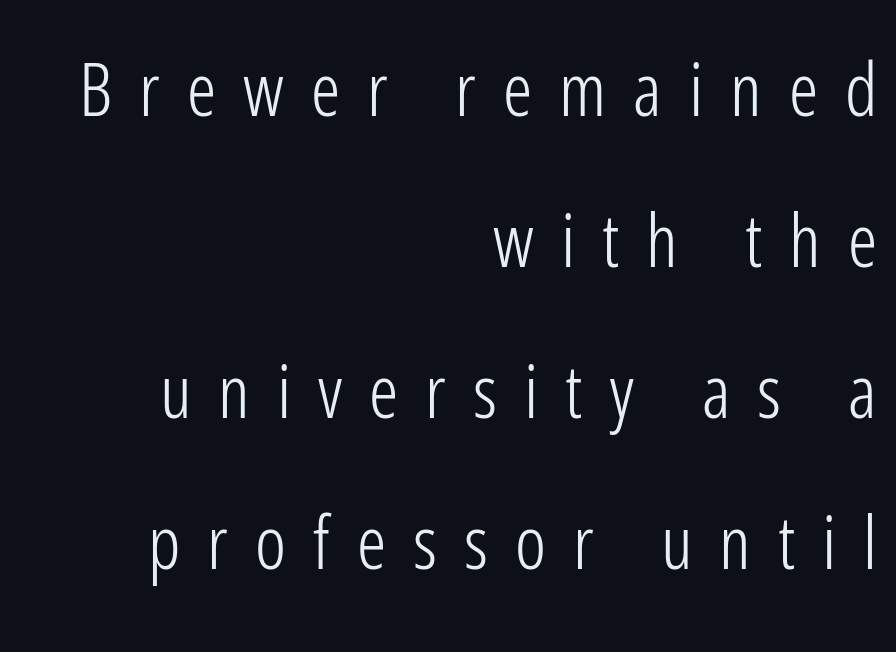
Q: Is the text bold? A: No.
Q: Is the text italic (slanted)? A: No, it is upright.
Q: Is the typeface a serif or a sans-serif typeface? A: Sans-serif.
Q: Is the text underlined? A: No.
Q: How is the paragraph aligned? A: Right-aligned.
Q: Is the spacing between letters normal or unusually wide? A: Unusually wide.
Q: Is the spacing between lines tight, normal or loose? A: Loose.
Q: Width (condensed, normal, or wide)? A: Condensed.
Q: Stroke contrast? A: Low.
Q: x-height? A: Medium.
Q: Monospaced? A: No.
